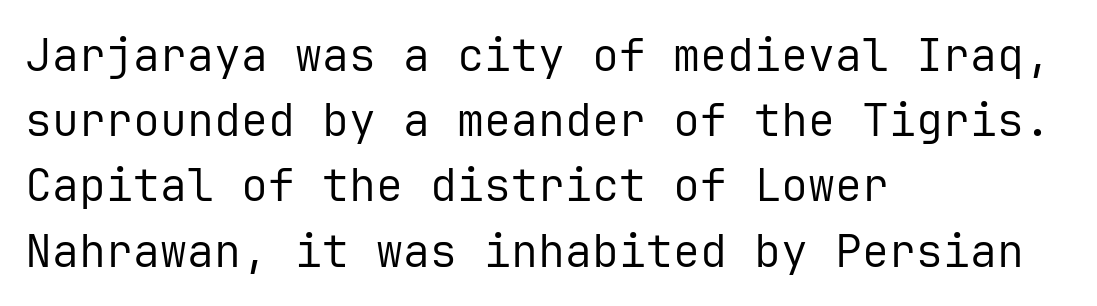
The image shows 45 px regular-weight sans-serif type, upright, monospaced; set left-aligned, normal line spacing (1.45x), normal letter spacing, not underlined; low stroke contrast and a medium x-height.
